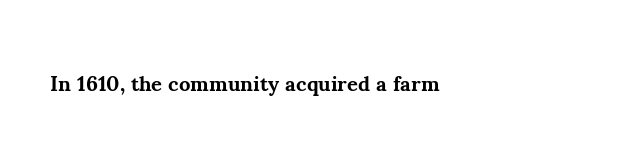
{"italic": "no", "bold": "yes", "underline": "no", "align": "left", "letter_spacing": "normal", "letter_spacing_em": 0.0, "glyph_px": 21}
